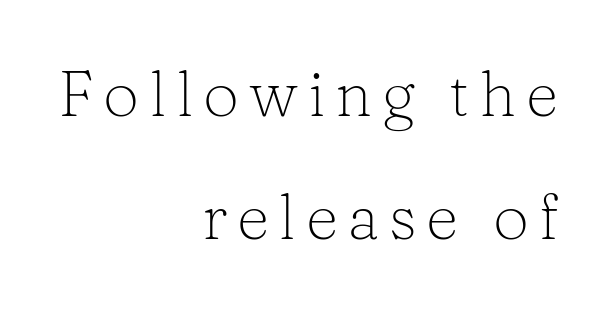
The image shows 64 px light serif type, upright; set right-aligned, loose line spacing (1.92x), not underlined; low stroke contrast and a medium x-height.
